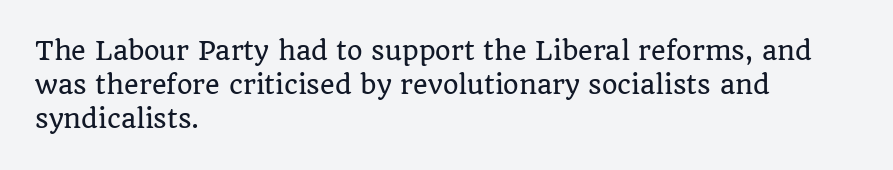
The image shows 25 px text type, upright; set left-aligned, normal line spacing (1.36x), normal letter spacing, not underlined.
